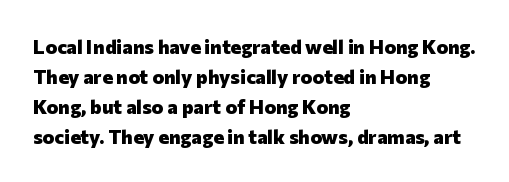
Q: Is the text bold? A: Yes.
Q: Is the text italic (slanted)? A: No, it is upright.
Q: Is the text underlined? A: No.
Q: How is the paragraph aligned? A: Left-aligned.
Q: Is the spacing between letters normal or unusually wide? A: Normal.
Q: Is the spacing between lines tight, normal or loose? A: Normal.
